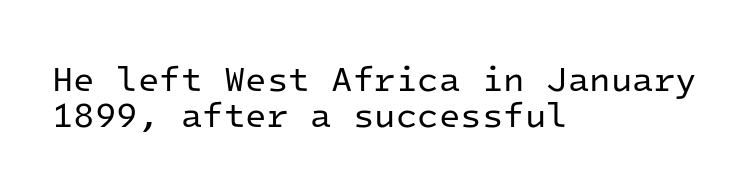
The designer dialed line spacing down below the default. This sample uses a sans-serif face. Reading down the block, your eye returns to a fixed left position each line. When letters stand straight like this, we call the style roman or upright. The face looks like a standard text weight, possibly lighter.
